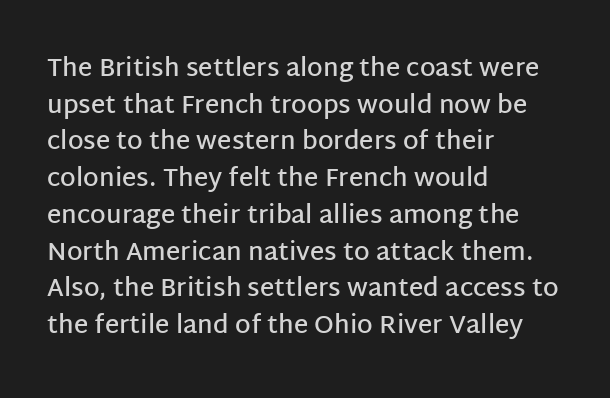
The image shows 25 px text type, upright; set left-aligned, normal line spacing (1.47x), normal letter spacing, not underlined.
